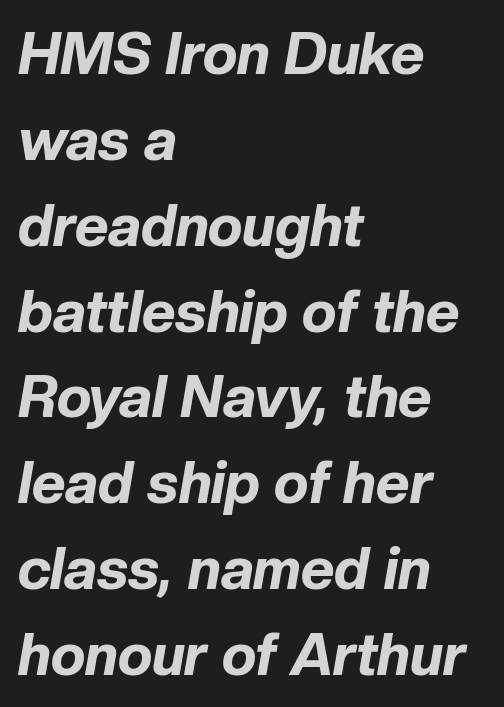
If you drew a ruler down the left edge, every line would touch it. These words are printed bold, with thick strokes throughout. You could not count columns in this text — the font is proportionally spaced. One glance says typical: line gaps are just what's usual. The rendering keeps characters at their native spacing. There's an unmistakable incline to the writing here.
